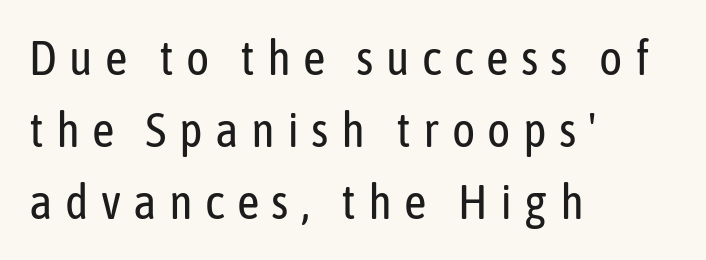
The image shows 49 px regular-weight, condensed sans-serif type, upright; set left-aligned, normal line spacing (1.47x), unusually wide letter spacing (+0.25 em), not underlined; low stroke contrast and a medium x-height.
